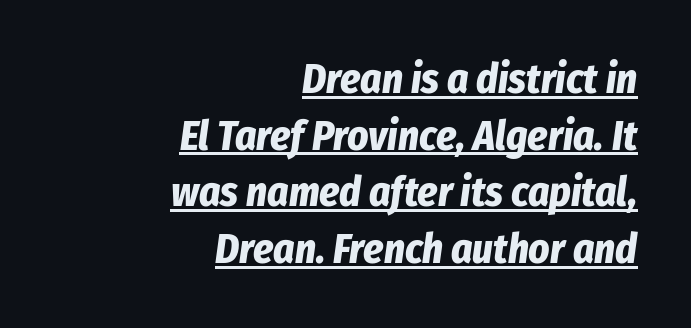
The image shows 41 px bold, condensed type, italic (leaning right); set right-aligned, normal line spacing (1.38x), normal letter spacing, underlined; low stroke contrast and a medium x-height.
